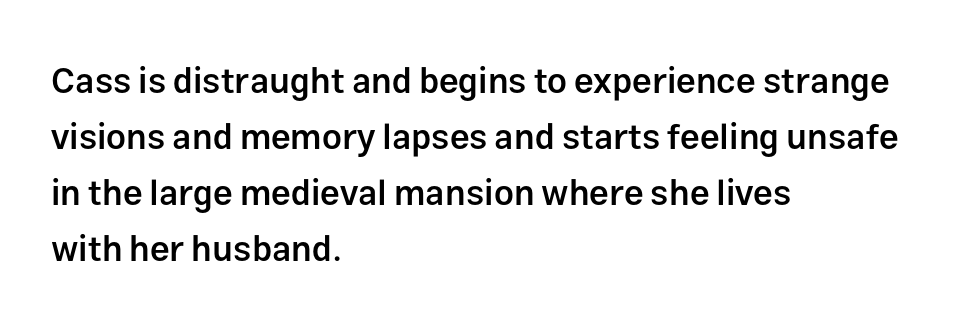
The image shows 35 px semibold sans-serif type, upright; set left-aligned, normal line spacing (1.6x), normal letter spacing, not underlined; low stroke contrast and a medium x-height.
